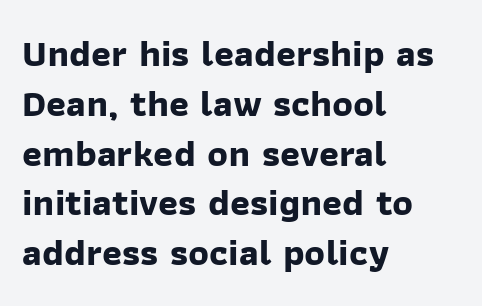
Q: Is the text bold? A: Yes.
Q: Is the typeface a serif or a sans-serif typeface? A: Sans-serif.
Q: Is the text underlined? A: No.
Q: How is the paragraph aligned? A: Left-aligned.
Q: Is the spacing between letters normal or unusually wide? A: Normal.
Q: Is the spacing between lines tight, normal or loose? A: Normal.
Q: Width (condensed, normal, or wide)? A: Normal.
Q: Stroke contrast? A: Low.
Q: x-height? A: Medium.
Q: Monospaced? A: No.
